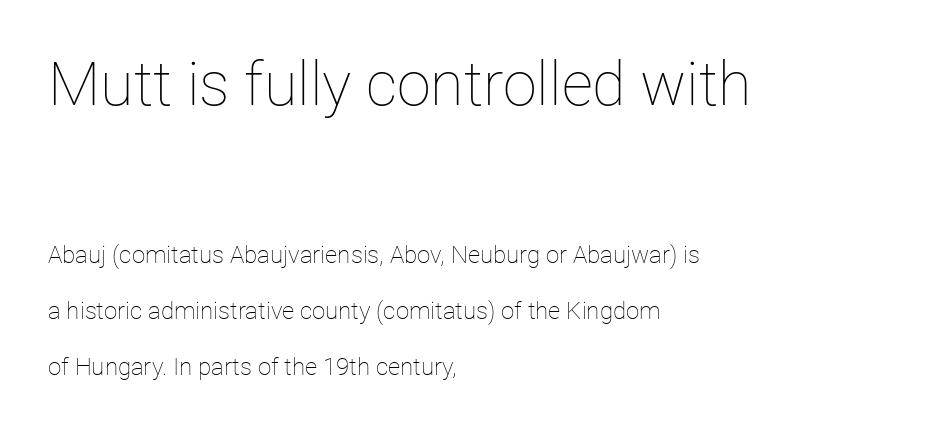
This block would shrink considerably if given ordinary leading; it's expanded now. Summary of weight: not heavy and not bold. The space directly below the letters is spotless. Standard letterfit; no display-style spreading of the glyphs.
